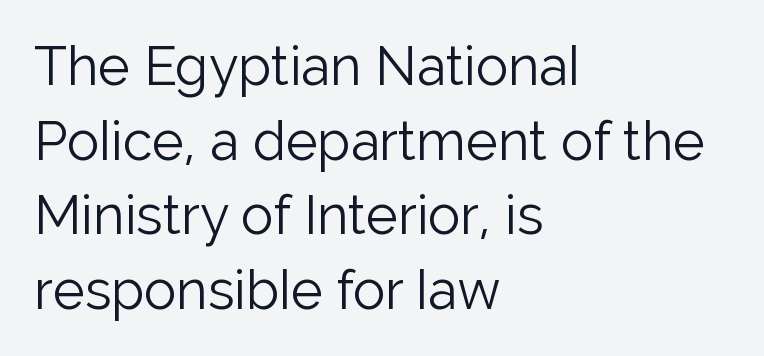
Q: Is the text bold? A: No.
Q: Is the text italic (slanted)? A: No, it is upright.
Q: Is the typeface a serif or a sans-serif typeface? A: Sans-serif.
Q: Is the text underlined? A: No.
Q: How is the paragraph aligned? A: Left-aligned.
Q: Is the spacing between letters normal or unusually wide? A: Normal.
Q: Is the spacing between lines tight, normal or loose? A: Normal.
Q: Width (condensed, normal, or wide)? A: Normal.
Q: Stroke contrast? A: Low.
Q: x-height? A: Medium.
Q: Monospaced? A: No.
